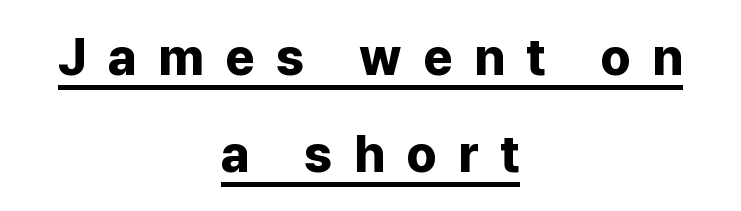
What stands out about the letter spacing? Its width — letters are far apart. No feet cap the strokes, marking this as sans-serif type. The glyphs have the mass of a bold cut. The lettering is marked with a stroke running underneath it.
